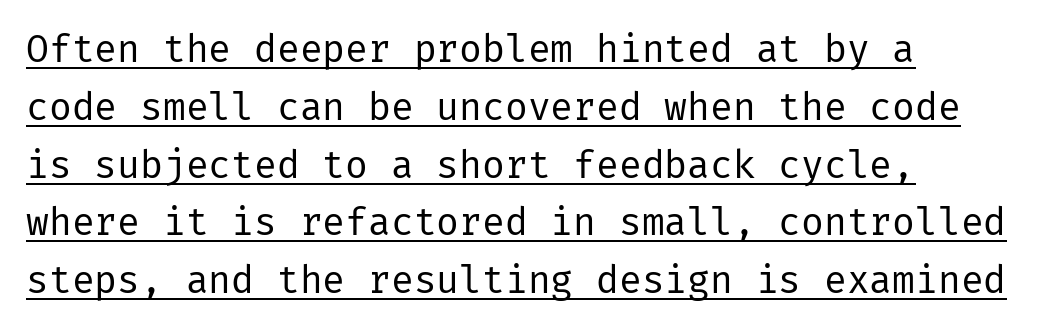
Does the lettering tilt? It doesn't — this is upright. Is this a heavy cut? Hardly; it is regular or lighter. These lines keep a tight, regular rhythm from letter to letter. Horizontally, the lines are justified to the leading edge only. The face used here is a sans, in the tradition of grotesques and geometrics. The passage shown stacks its lines at a standard gap.
